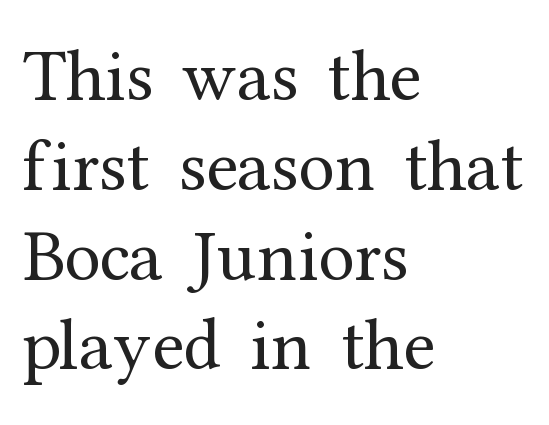
The image shows 73 px regular-weight serif type, upright; set left-aligned, line spacing 1.23x, normal letter spacing, not underlined; medium stroke contrast and a medium x-height.
